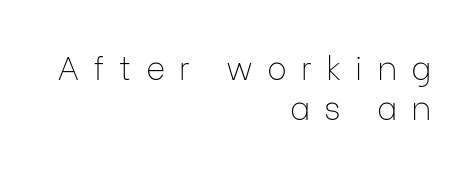
Is this a fixed-width face? No — the glyphs have proportional, varying widths. Students, note that the glyphs here are deliberately spaced far apart. These glyphs show unthickened strokes, regular width or finer. Does the lettering tilt? It doesn't — this is upright. In CSS terms this would be text-align: right.
